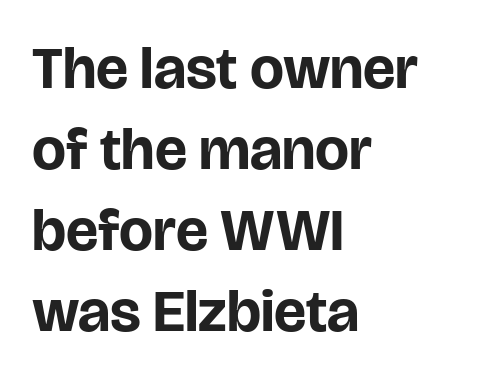
{"serif": "no", "italic": "no", "bold": "yes", "weight": "bold", "width": "normal", "stroke_contrast": "low", "x_height": "large", "monospaced": "no", "underline": "no", "align": "left", "line_spacing": "normal", "line_spacing_ratio": 1.35, "letter_spacing": "normal", "letter_spacing_em": 0.0, "glyph_px": 60}
